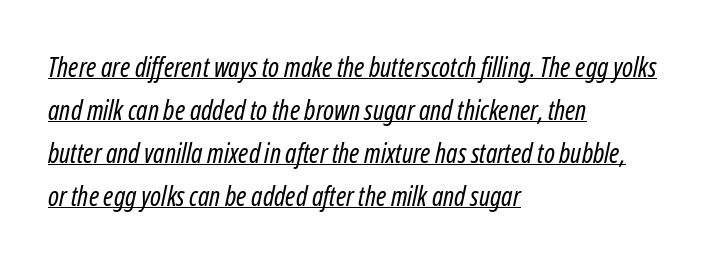
Q: Is the text bold? A: No.
Q: Is the text italic (slanted)? A: Yes, it leans right by about 12 degrees.
Q: Is the text underlined? A: Yes.
Q: How is the paragraph aligned? A: Left-aligned.
Q: Is the spacing between letters normal or unusually wide? A: Normal.
Q: Is the spacing between lines tight, normal or loose? A: Normal.
